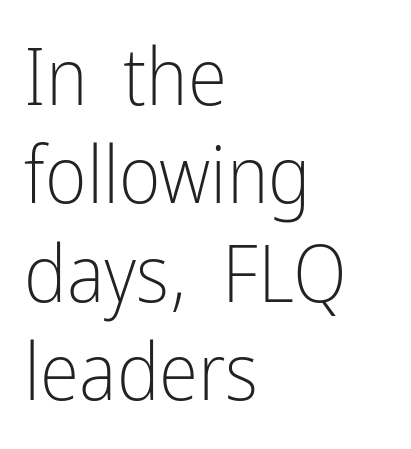
A typesetter would call this proportional, since set widths differ per character. Nope, no serifs anywhere on these letters. The strokes are not fattened; the text isn't bold. These lines keep a tight, regular rhythm from letter to letter. Anything drawn beneath the words? Only blank space. Every stem runs plumb, perpendicular to the baseline.
